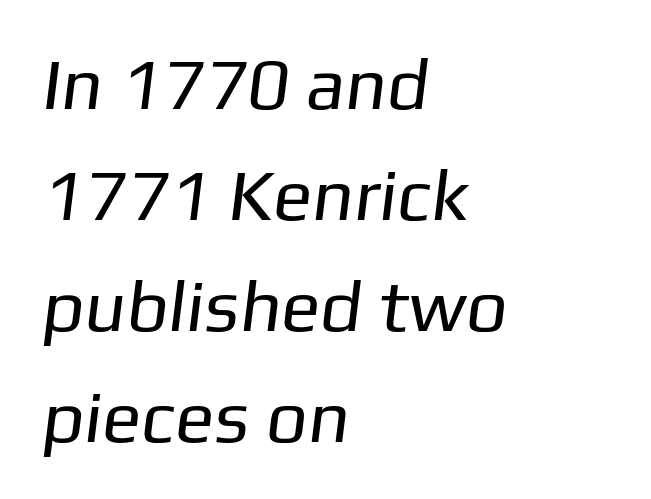
Q: Is the text bold? A: No.
Q: Is the typeface a serif or a sans-serif typeface? A: Sans-serif.
Q: Is the text underlined? A: No.
Q: How is the paragraph aligned? A: Left-aligned.
Q: Is the spacing between letters normal or unusually wide? A: Normal.
Q: Is the spacing between lines tight, normal or loose? A: Normal.
Q: Width (condensed, normal, or wide)? A: Normal.
Q: Stroke contrast? A: Low.
Q: x-height? A: Medium.
Q: Monospaced? A: No.
